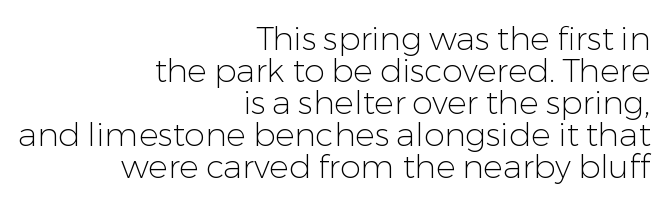
Here the glyphs are tracked normally, forming tight word shapes. Is this a heavy cut? Hardly; it is regular or lighter. A typesetter would label this face a sans. The line-height multiplier appears low, near solid setting. No italicization has been applied; the sample stays upright. A flush-right, rag-left setting is used for this passage.
